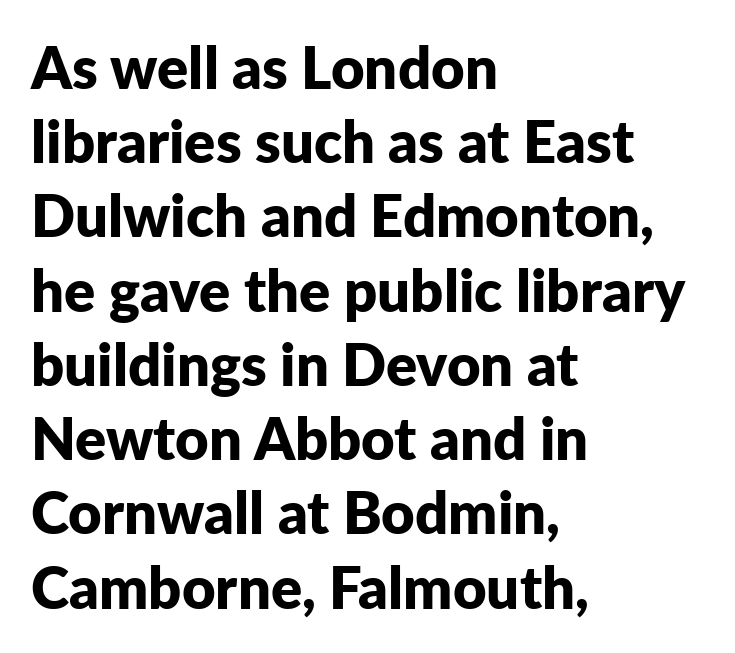
The image shows 58 px bold sans-serif type, upright; set left-aligned, normal line spacing (1.28x), normal letter spacing, not underlined; low stroke contrast and a medium x-height.
